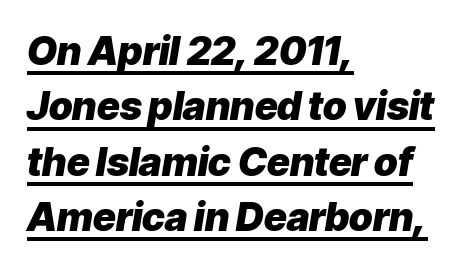
Q: Is the text bold? A: Yes.
Q: Is the text italic (slanted)? A: Yes, it leans right by about 9 degrees.
Q: Is the text underlined? A: Yes.
Q: How is the paragraph aligned? A: Left-aligned.
Q: Is the spacing between letters normal or unusually wide? A: Normal.
Q: Is the spacing between lines tight, normal or loose? A: Normal.
Q: Width (condensed, normal, or wide)? A: Normal.
Q: Stroke contrast? A: Low.
Q: x-height? A: Medium.
Q: Monospaced? A: No.
